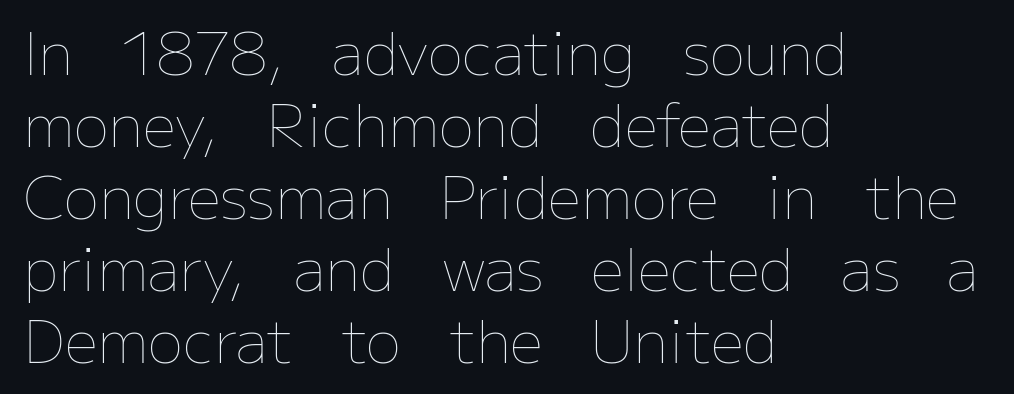
Q: Is the text bold? A: No.
Q: Is the text italic (slanted)? A: No, it is upright.
Q: Is the text underlined? A: No.
Q: How is the paragraph aligned? A: Left-aligned.
Q: Is the spacing between letters normal or unusually wide? A: Normal.
Q: Width (condensed, normal, or wide)? A: Normal.
Q: Stroke contrast? A: Low.
Q: x-height? A: Medium.
Q: Monospaced? A: No.
